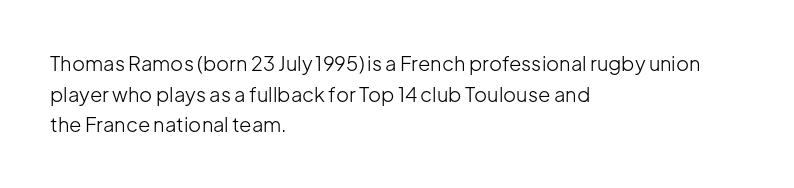
The image shows 20 px text type, upright; set left-aligned, normal line spacing (1.53x), normal letter spacing, not underlined.
